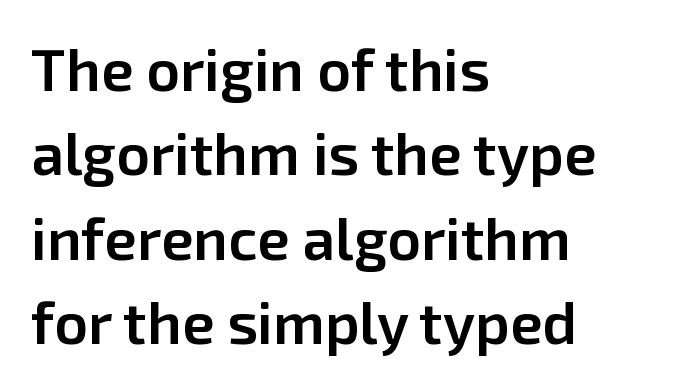
The image shows 59 px semibold sans-serif type, upright; set left-aligned, normal line spacing (1.43x), normal letter spacing, not underlined; low stroke contrast and a medium x-height.
